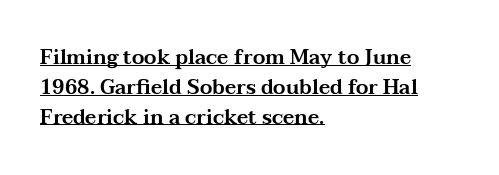
This sample uses plain, unmodified letter spacing. The line-height multiplier appears to be the usual default. The ragged edge is on the right, which tells us the setting is flush left. This sample carries an underscore along the baseline area. Does the lettering tilt? It doesn't — this is upright.
